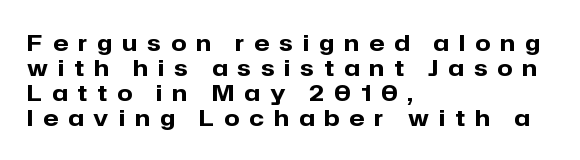
{"italic": "no", "bold": "yes", "underline": "no", "align": "left", "line_spacing": "tight", "line_spacing_ratio": 1.13, "letter_spacing": "wide", "letter_spacing_em": 0.46, "glyph_px": 22}
